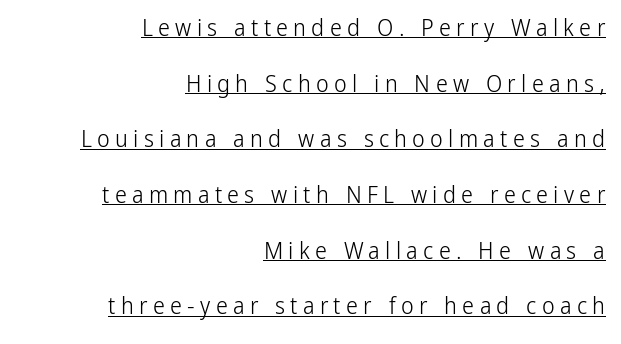
{"italic": "no", "bold": "no", "underline": "yes", "align": "right", "line_spacing": "loose", "line_spacing_ratio": 2.32, "letter_spacing": "wide", "letter_spacing_em": 0.22, "glyph_px": 24}
